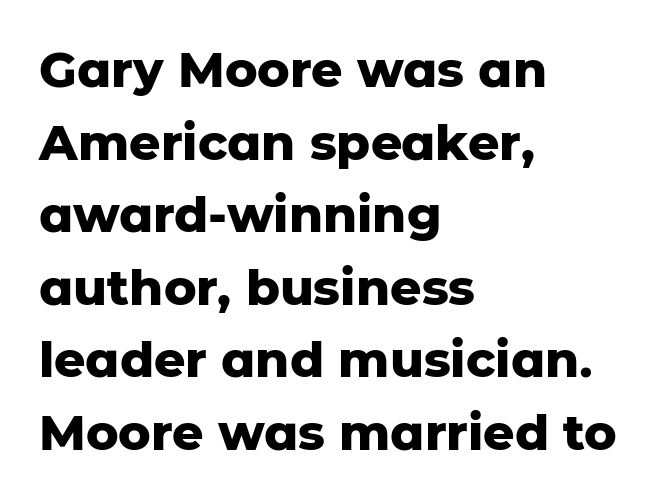
The image shows 49 px heavy sans-serif type, upright; set left-aligned, normal line spacing (1.48x), normal letter spacing, not underlined; low stroke contrast and a medium x-height.
